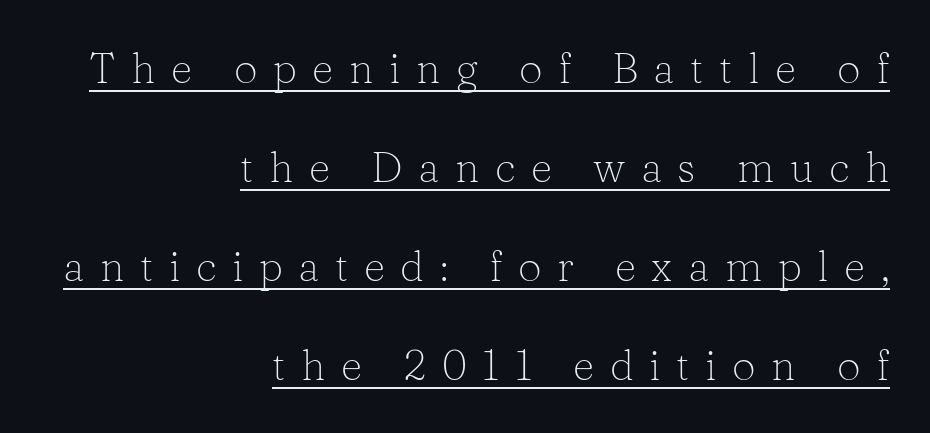
The letters advance in unequal steps, a hallmark of proportional type. Stroke terminals: seriffed. The specimen reads as upright at a glance. Caption: face not bold, strokes unweighted. Leftover space on each line is placed entirely before the opening word. Display-style spreading of the glyphs; the letterfit is very open.
